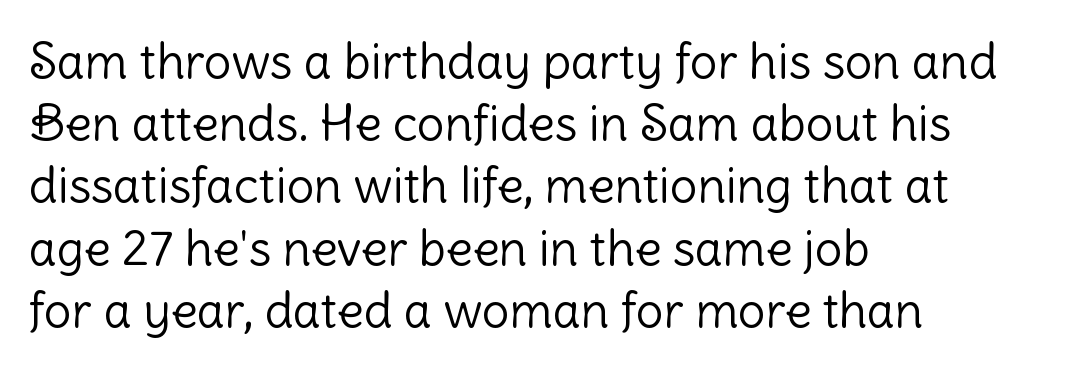
Proportional: the letters do not fall into vertical columns. Each line starts at the same left margin while the right side varies. Rendered with straight, roman letterforms. The typesetting does not lean heavy: it is not bold.
